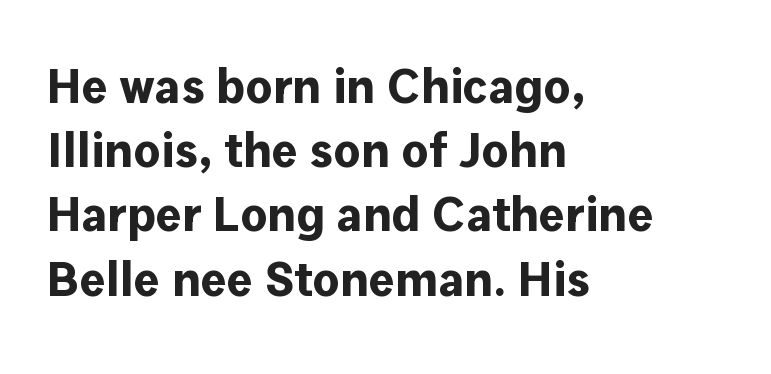
{"serif": "no", "italic": "no", "bold": "yes", "weight": "bold", "width": "normal", "stroke_contrast": "low", "x_height": "medium", "monospaced": "no", "underline": "no", "align": "left", "line_spacing": "normal", "line_spacing_ratio": 1.31, "letter_spacing": "normal", "letter_spacing_em": 0.0, "glyph_px": 49}
